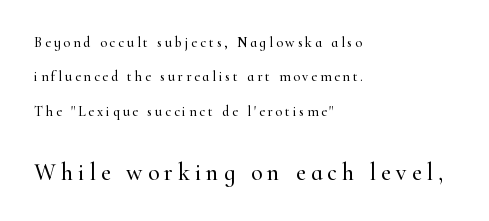
If you drew a line through each stem, it would be perfectly vertical. The face used here is rendered with a markedly widened letterfit. You could fit nearly another row in the gap between these rows. The glyphs are unaccompanied by any horizontal stroke below them. Bigger letters appear in the bottom chunk; the top chunk is reduced.
